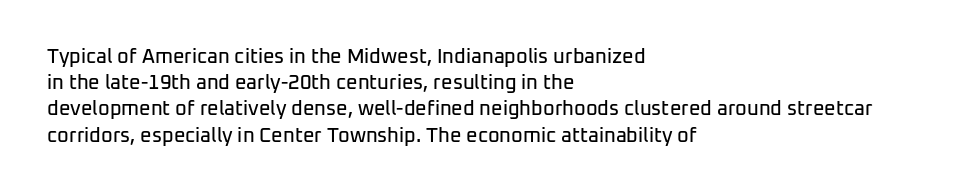
Q: Is the text italic (slanted)? A: No, it is upright.
Q: Is the text underlined? A: No.
Q: How is the paragraph aligned? A: Left-aligned.
Q: Is the spacing between letters normal or unusually wide? A: Normal.
Q: Is the spacing between lines tight, normal or loose? A: Normal.
